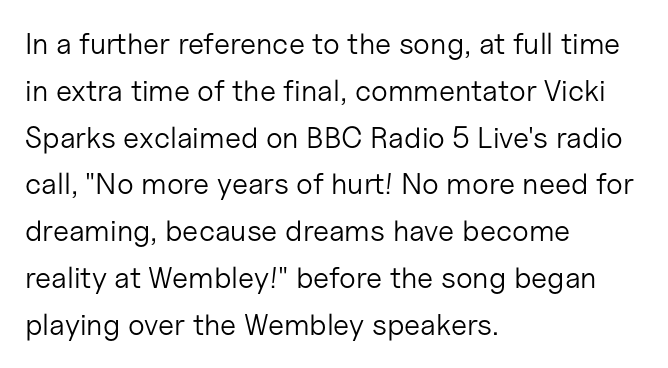
{"serif": "no", "italic": "no", "bold": "no", "weight": "light", "width": "normal", "stroke_contrast": "low", "x_height": "medium", "monospaced": "no", "underline": "no", "align": "left", "line_spacing": "normal", "line_spacing_ratio": 1.56, "letter_spacing": "normal", "letter_spacing_em": 0.0, "glyph_px": 30}
